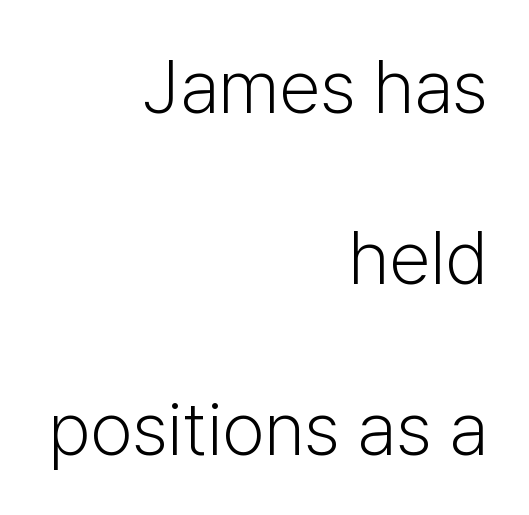
{"serif": "no", "italic": "no", "bold": "no", "weight": "light", "width": "normal", "stroke_contrast": "low", "x_height": "medium", "monospaced": "no", "underline": "no", "align": "right", "line_spacing": "loose", "line_spacing_ratio": 2.28, "letter_spacing": "normal", "letter_spacing_em": 0.0, "glyph_px": 75}
